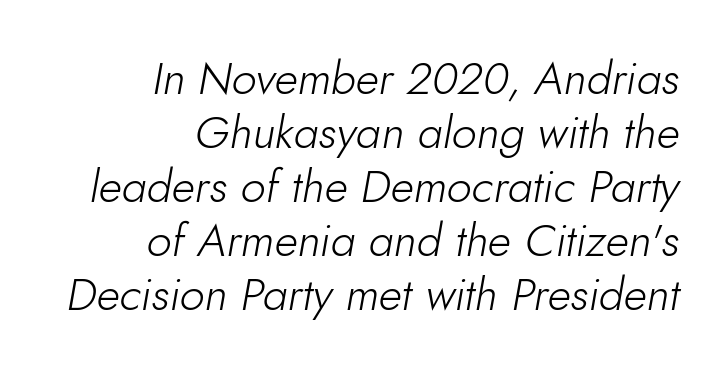
The image shows 45 px light type, italic (leaning right); set right-aligned, line spacing 1.2x, normal letter spacing, not underlined; low stroke contrast and a small x-height.
